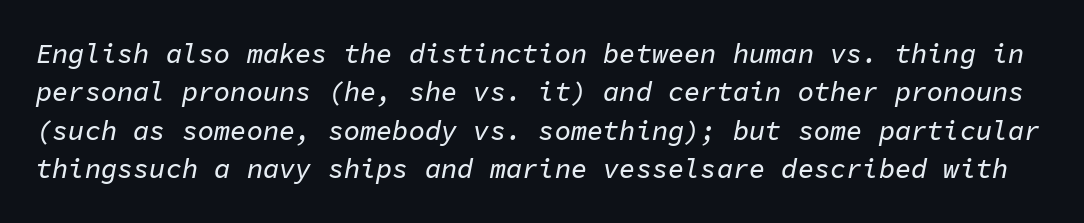
{"italic": "yes", "lean": "right", "slant_degrees": 11, "underline": "no", "line_spacing": "normal", "line_spacing_ratio": 1.42, "letter_spacing": "normal", "letter_spacing_em": 0.0, "glyph_px": 27}
